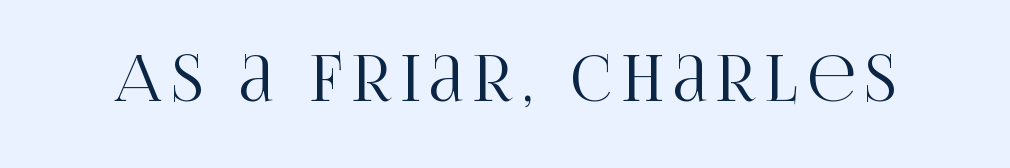
The image shows 63 px condensed serif type, upright; set not underlined; high stroke contrast and a large x-height.
